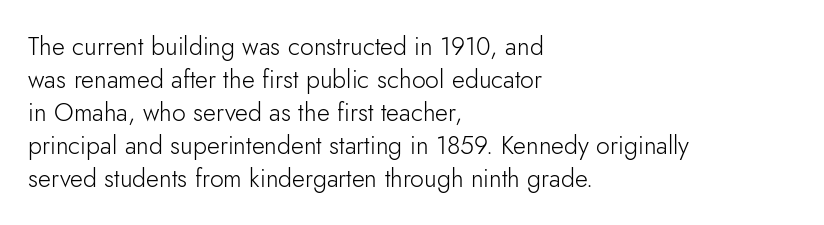
The setting favours the left margin, as ordinary paragraphs usually do. The letters stand upright; this is a roman face. Does the leading feel generous? No, just average. The passage shown has conventional tracking throughout. Each stroke keeps to a modest, everyday thickness or less.
